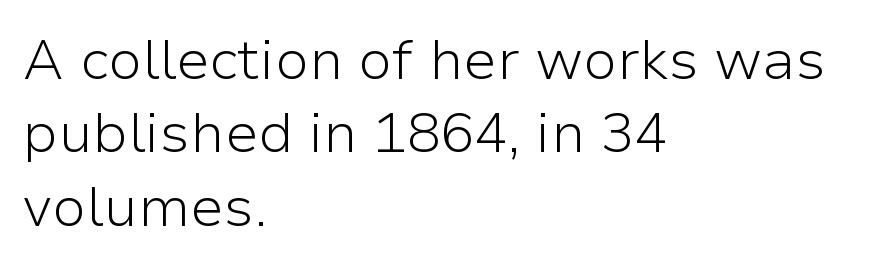
Q: Is the text bold? A: No.
Q: Is the text italic (slanted)? A: No, it is upright.
Q: Is the typeface a serif or a sans-serif typeface? A: Sans-serif.
Q: Is the text underlined? A: No.
Q: How is the paragraph aligned? A: Left-aligned.
Q: Is the spacing between letters normal or unusually wide? A: Normal.
Q: Is the spacing between lines tight, normal or loose? A: Normal.
Q: Width (condensed, normal, or wide)? A: Normal.
Q: Stroke contrast? A: Low.
Q: x-height? A: Medium.
Q: Monospaced? A: No.
